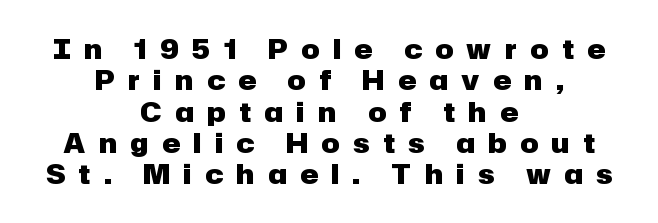
The image shows 27 px bold type, upright; set centered, line spacing 1.16x, unusually wide letter spacing (+0.5 em), not underlined.
